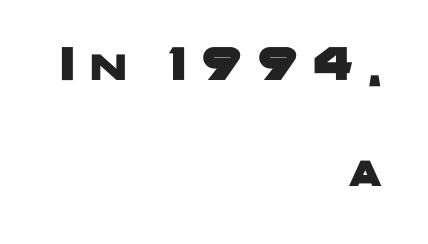
Q: Is the typeface a serif or a sans-serif typeface? A: Sans-serif.
Q: Is the text underlined? A: No.
Q: How is the paragraph aligned? A: Right-aligned.
Q: Is the spacing between letters normal or unusually wide? A: Unusually wide.
Q: Is the spacing between lines tight, normal or loose? A: Loose.
Q: Width (condensed, normal, or wide)? A: Wide.
Q: Stroke contrast? A: Low.
Q: x-height? A: Medium.
Q: Monospaced? A: No.
